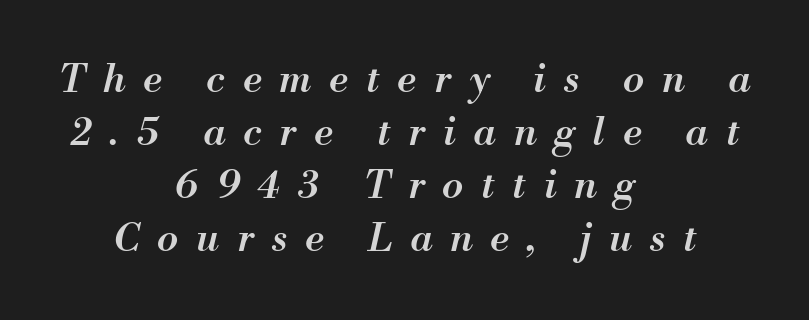
{"italic": "yes", "lean": "right", "slant_degrees": 13, "bold": "semi", "weight": "semibold", "width": "normal", "stroke_contrast": "medium", "x_height": "small", "monospaced": "no", "underline": "no", "align": "center", "line_spacing": "normal", "line_spacing_ratio": 1.36, "letter_spacing": "wide", "letter_spacing_em": 0.46, "glyph_px": 39}
